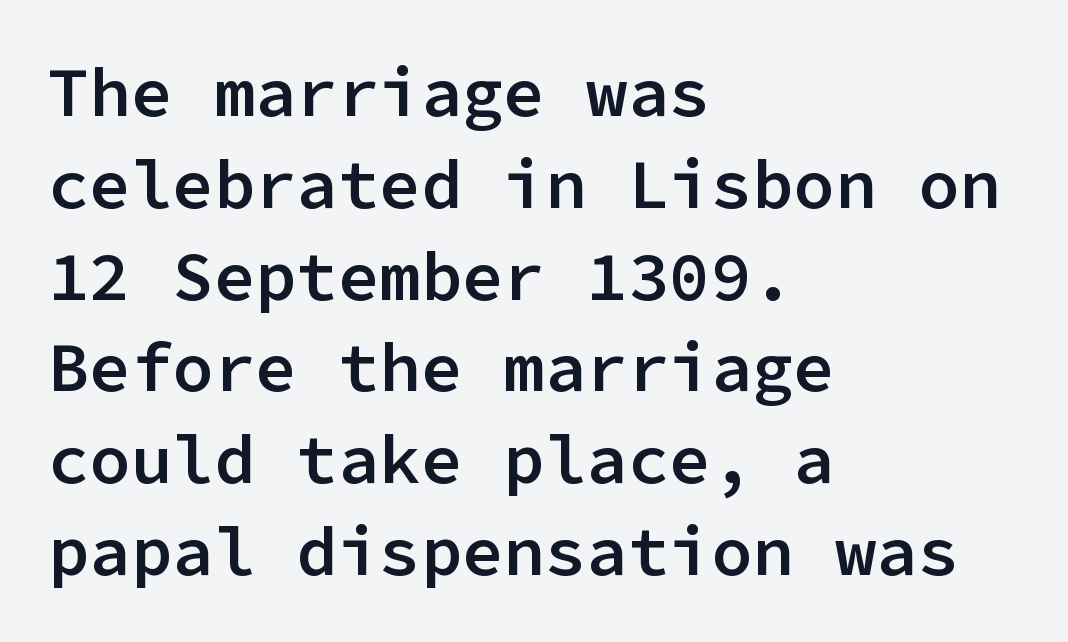
Q: Is the text bold? A: Semi-bold.
Q: Is the text italic (slanted)? A: No, it is upright.
Q: Is the typeface a serif or a sans-serif typeface? A: Sans-serif.
Q: Is the text underlined? A: No.
Q: How is the paragraph aligned? A: Left-aligned.
Q: Is the spacing between letters normal or unusually wide? A: Normal.
Q: Is the spacing between lines tight, normal or loose? A: Normal.
Q: Width (condensed, normal, or wide)? A: Normal.
Q: Stroke contrast? A: Low.
Q: x-height? A: Medium.
Q: Monospaced? A: Yes.
